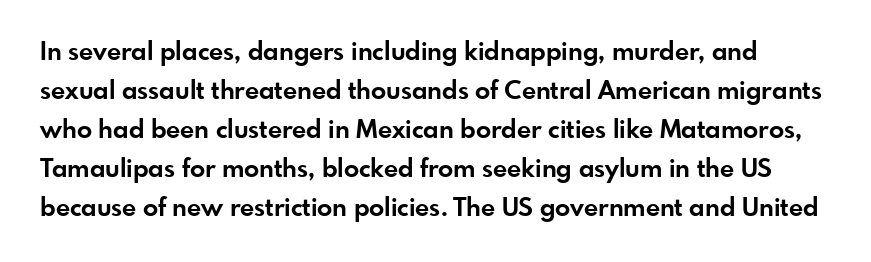
Pretty heavy lettering here — definitely bold. Short note: letters normally spaced. Posture: straight, roman, zero tilt. This rendering features lettering with no underline.
